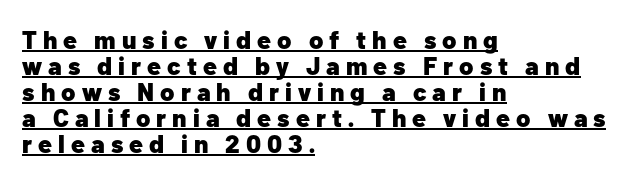
{"italic": "no", "bold": "yes", "underline": "yes", "align": "left", "line_spacing": "tight", "line_spacing_ratio": 1.04, "letter_spacing": "wide", "letter_spacing_em": 0.24, "glyph_px": 25}
